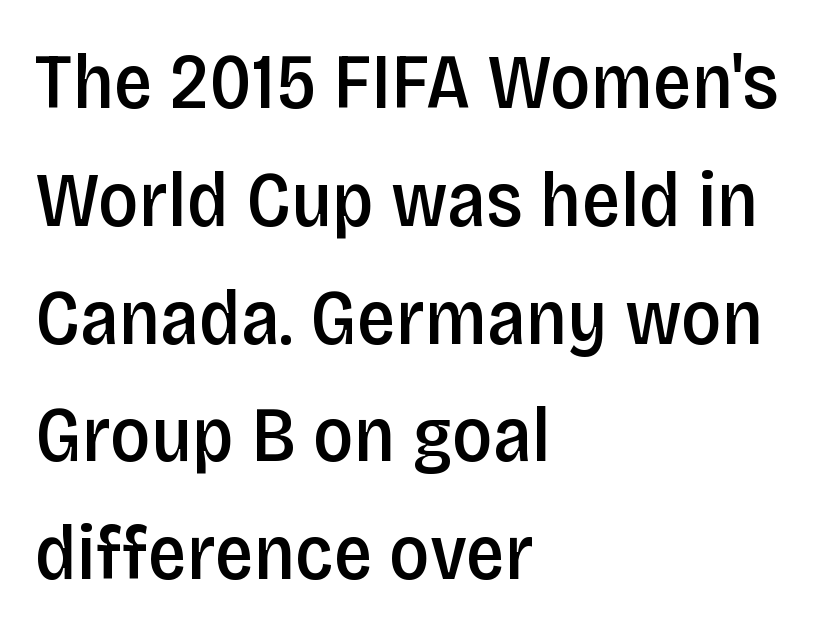
Q: Is the text bold? A: Semi-bold.
Q: Is the text italic (slanted)? A: No, it is upright.
Q: Is the typeface a serif or a sans-serif typeface? A: Sans-serif.
Q: Is the text underlined? A: No.
Q: How is the paragraph aligned? A: Left-aligned.
Q: Is the spacing between letters normal or unusually wide? A: Normal.
Q: Is the spacing between lines tight, normal or loose? A: Normal.
Q: Width (condensed, normal, or wide)? A: Condensed.
Q: Stroke contrast? A: Low.
Q: x-height? A: Large.
Q: Monospaced? A: No.
